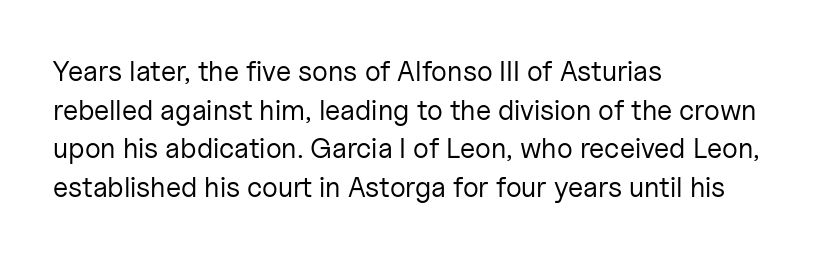
The image shows 28 px regular-weight sans-serif type, upright; set left-aligned, normal line spacing (1.38x), normal letter spacing, not underlined; low stroke contrast and a medium x-height.
